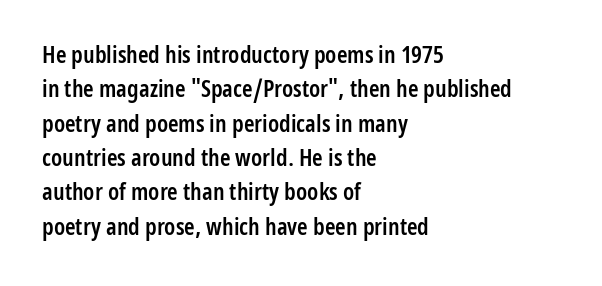
The image shows 24 px text type, upright; set left-aligned, normal line spacing (1.43x), normal letter spacing, not underlined.
